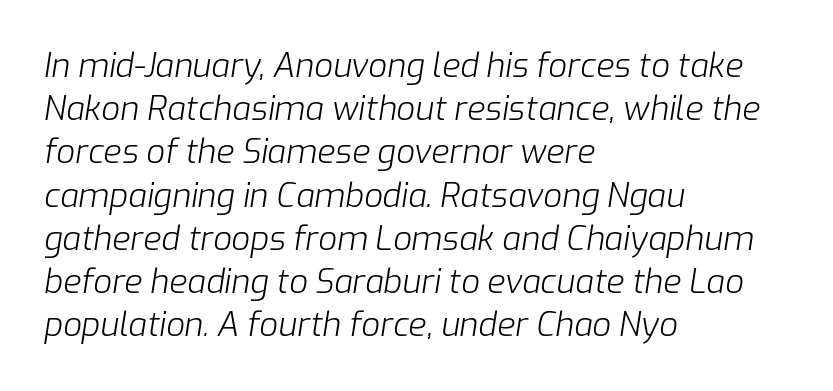
Default kerning and tracking; the words read as compact shapes. Underlining? Definitely not there. Weight: regular or lighter. Each letter keeps its own natural width here, so spacing adapts to shape.
